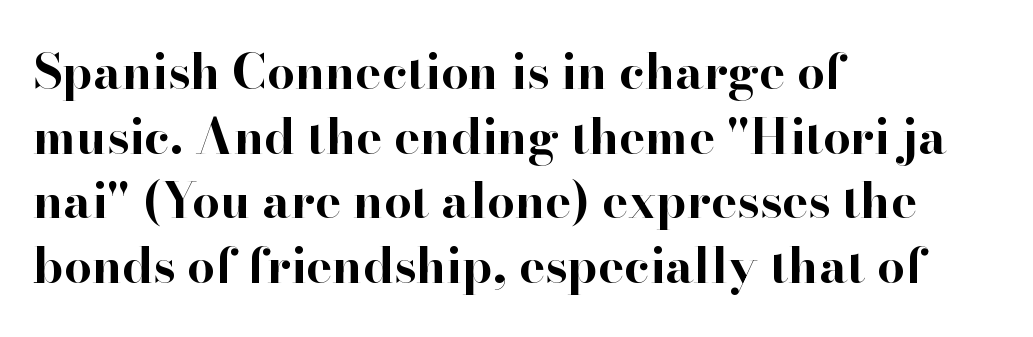
Q: Is the text bold? A: Yes.
Q: Is the text italic (slanted)? A: No, it is upright.
Q: Is the typeface a serif or a sans-serif typeface? A: Serif.
Q: Is the text underlined? A: No.
Q: How is the paragraph aligned? A: Left-aligned.
Q: Is the spacing between letters normal or unusually wide? A: Normal.
Q: Is the spacing between lines tight, normal or loose? A: Normal.
Q: Width (condensed, normal, or wide)? A: Normal.
Q: Stroke contrast? A: High.
Q: x-height? A: Small.
Q: Monospaced? A: No.
